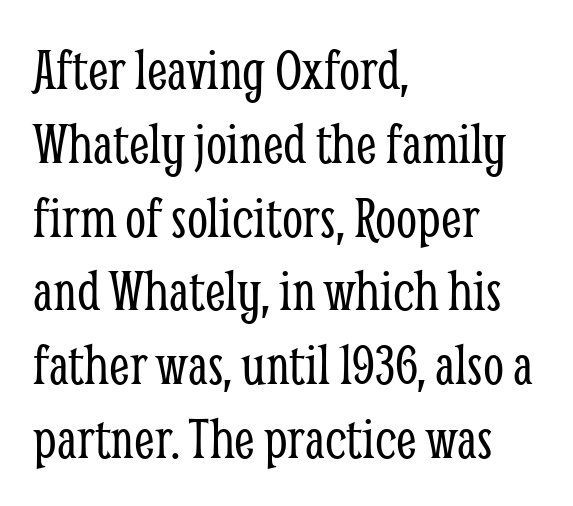
Q: Is the text bold? A: No.
Q: Is the text italic (slanted)? A: No, it is upright.
Q: Is the typeface a serif or a sans-serif typeface? A: Serif.
Q: Is the text underlined? A: No.
Q: How is the paragraph aligned? A: Left-aligned.
Q: Is the spacing between letters normal or unusually wide? A: Normal.
Q: Width (condensed, normal, or wide)? A: Condensed.
Q: Stroke contrast? A: Low.
Q: x-height? A: Medium.
Q: Monospaced? A: No.
